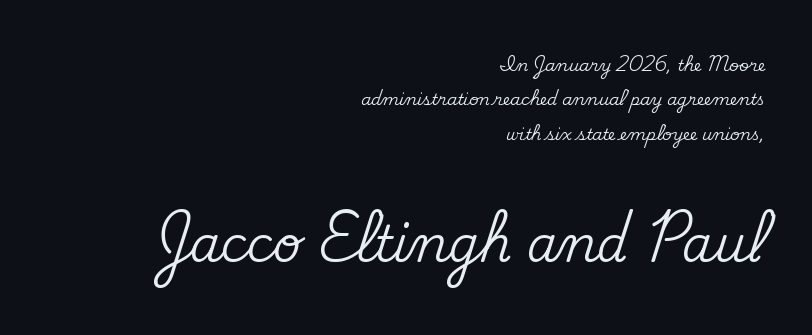
Whoever set this made the second block the dominant, larger element. Default kerning and tracking; the words read as compact shapes.
